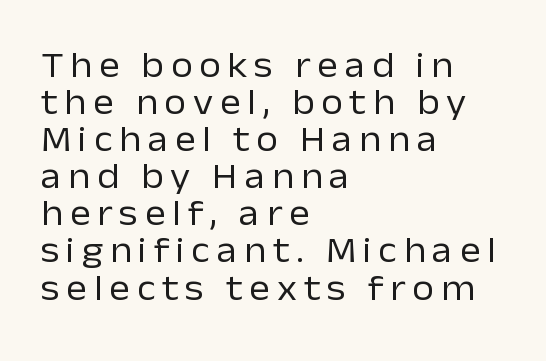
The image shows 35 px regular-weight sans-serif type, upright; set left-aligned, tight line spacing (1.06x), unusually wide letter spacing (+0.2 em), not underlined; low stroke contrast and a medium x-height.
